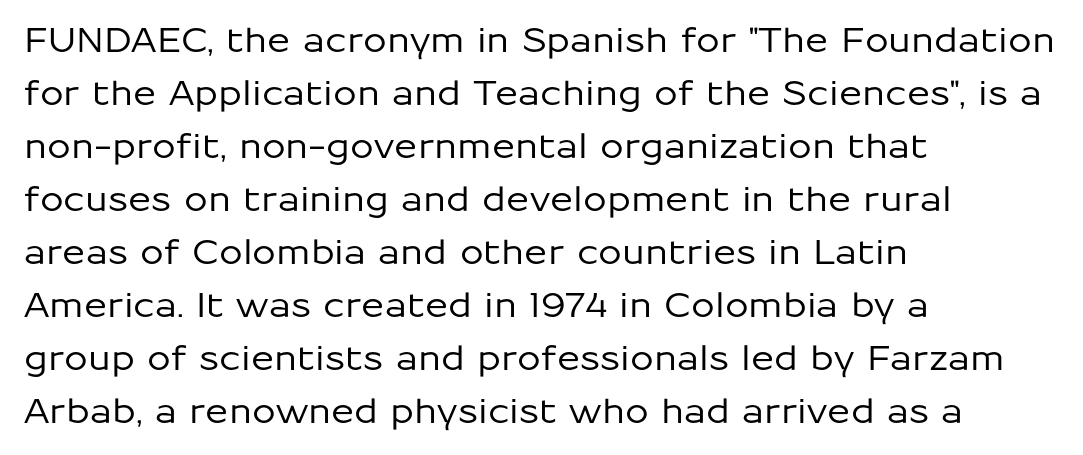
Q: Is the text italic (slanted)? A: No, it is upright.
Q: Is the typeface a serif or a sans-serif typeface? A: Sans-serif.
Q: Is the text underlined? A: No.
Q: How is the paragraph aligned? A: Left-aligned.
Q: Is the spacing between letters normal or unusually wide? A: Normal.
Q: Is the spacing between lines tight, normal or loose? A: Normal.
Q: Width (condensed, normal, or wide)? A: Normal.
Q: Stroke contrast? A: Low.
Q: x-height? A: Medium.
Q: Monospaced? A: No.
